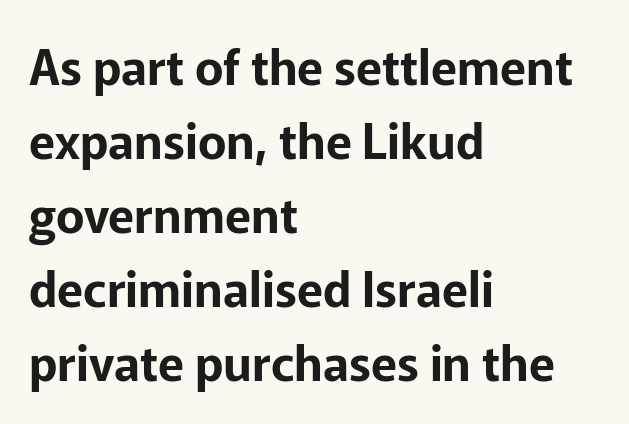
Q: Is the text italic (slanted)? A: No, it is upright.
Q: Is the typeface a serif or a sans-serif typeface? A: Sans-serif.
Q: Is the text underlined? A: No.
Q: How is the paragraph aligned? A: Left-aligned.
Q: Is the spacing between letters normal or unusually wide? A: Normal.
Q: Is the spacing between lines tight, normal or loose? A: Normal.
Q: Width (condensed, normal, or wide)? A: Normal.
Q: Stroke contrast? A: Low.
Q: x-height? A: Medium.
Q: Monospaced? A: No.
